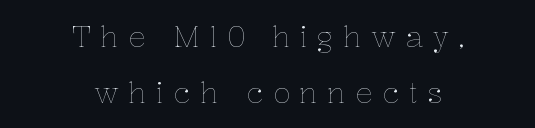
Posture: straight, roman, zero tilt. Caption: expanded tracking, letters set apart. You could fit nearly another row in the gap between these rows. Descenders hang freely into open space. Varying glyph widths throughout — classic text-font behaviour. Heaviness? Minimal to ordinary, like unemphasized prose.
